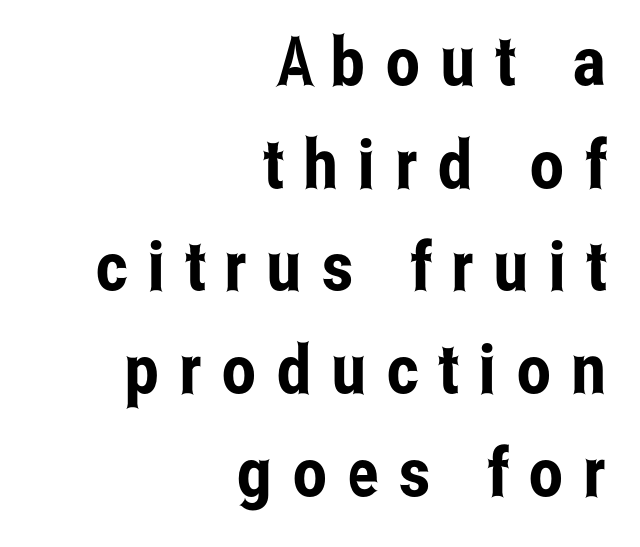
The passage shown stacks its lines at a standard gap. Does extra space separate the letters? Yes, quite a lot of it. Horizontally, the lines are justified to the trailing edge only. Unmarked baselines from the first word to the last.
